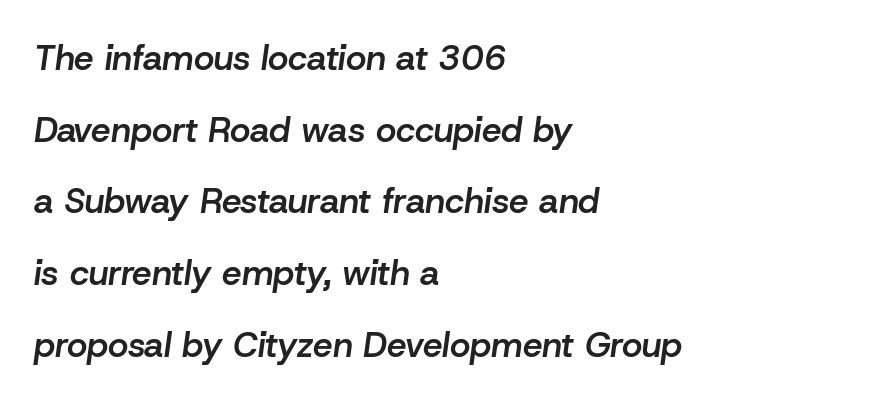
{"italic": "yes", "lean": "right", "slant_degrees": 8, "bold": "semi", "weight": "semibold", "width": "normal", "stroke_contrast": "low", "x_height": "medium", "monospaced": "no", "underline": "no", "align": "left", "line_spacing": "loose", "line_spacing_ratio": 2.05, "letter_spacing": "normal", "letter_spacing_em": 0.0, "glyph_px": 35}
